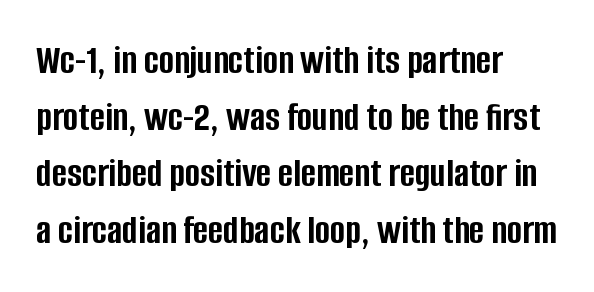
The image shows 41 px semibold, condensed sans-serif type, upright; set left-aligned, normal line spacing (1.38x), normal letter spacing, not underlined; low stroke contrast and a large x-height.
